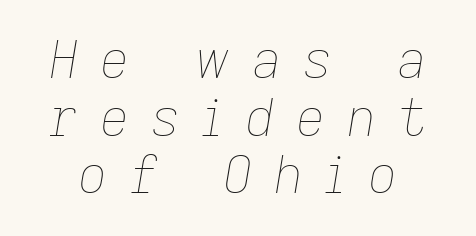
Any mark beneath the type? The region is blank. If you drew a line through each stem, it would be angled. No chunkiness to these letters — they're not bold. The passage shown stacks its lines with hardly any gap. The face used here is rendered with a markedly widened letterfit.
